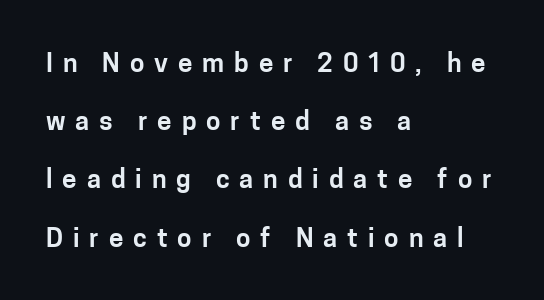
Q: Is the text italic (slanted)? A: No, it is upright.
Q: Is the text underlined? A: No.
Q: How is the paragraph aligned? A: Left-aligned.
Q: Is the spacing between letters normal or unusually wide? A: Unusually wide.
Q: Is the spacing between lines tight, normal or loose? A: Loose.
